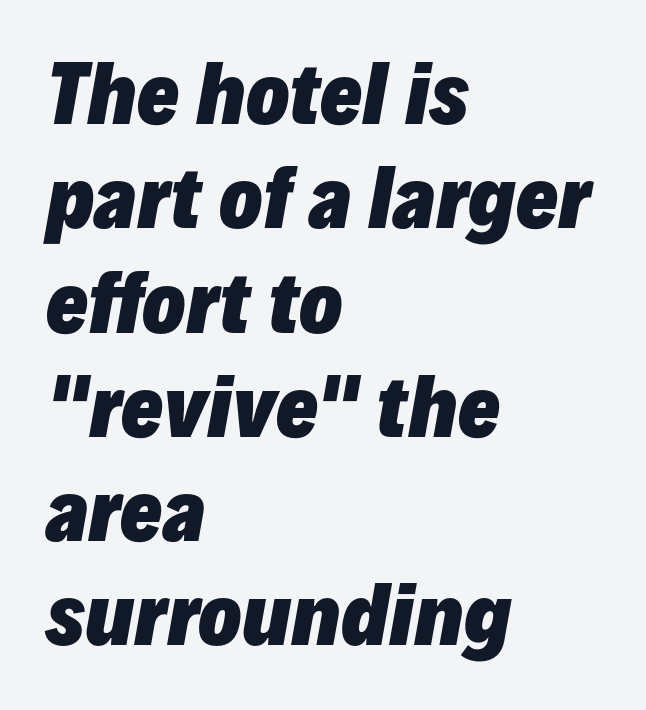
{"italic": "yes", "lean": "right", "slant_degrees": 10, "bold": "yes", "weight": "heavy", "width": "normal", "stroke_contrast": "low", "x_height": "medium", "monospaced": "no", "underline": "no", "align": "left", "line_spacing": "normal", "line_spacing_ratio": 1.32, "letter_spacing": "normal", "letter_spacing_em": 0.0, "glyph_px": 79}
